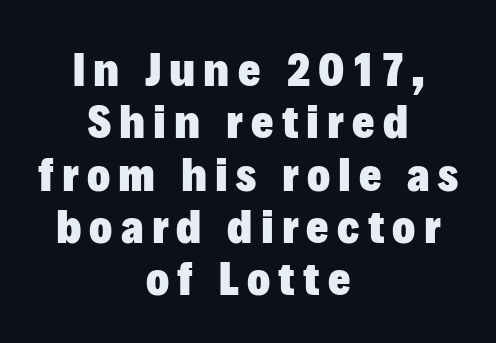
Is the type bold? Yes — the strokes are clearly thick and heavy. Plain, unruled lines of type. Posture: vertical. Neither beginnings nor endings align; midpoints do. Vertical spacing — tight. Spacing verdict: proportional, widths tailored to each character.
